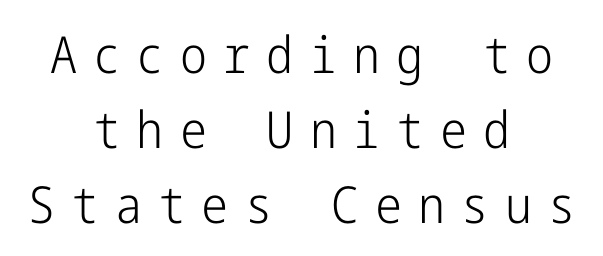
{"serif": "no", "italic": "no", "bold": "no", "weight": "light", "width": "condensed", "stroke_contrast": "low", "x_height": "medium", "underline": "no", "align": "center", "line_spacing": "normal", "line_spacing_ratio": 1.47, "letter_spacing": "wide", "letter_spacing_em": 0.32, "glyph_px": 51}
